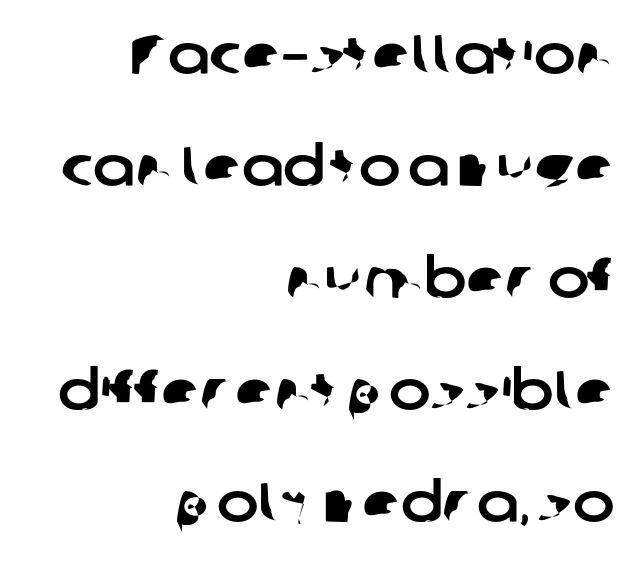
Q: Is the typeface a serif or a sans-serif typeface? A: Sans-serif.
Q: Is the text underlined? A: No.
Q: How is the paragraph aligned? A: Right-aligned.
Q: Is the spacing between letters normal or unusually wide? A: Normal.
Q: Is the spacing between lines tight, normal or loose? A: Loose.
Q: Width (condensed, normal, or wide)? A: Normal.
Q: Stroke contrast? A: Low.
Q: x-height? A: Medium.
Q: Monospaced? A: No.
